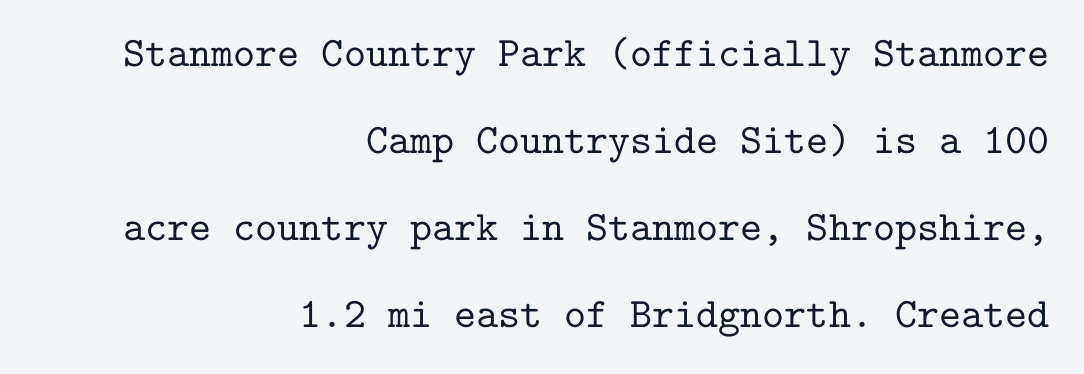
Q: Is the text italic (slanted)? A: No, it is upright.
Q: Is the typeface a serif or a sans-serif typeface? A: Serif.
Q: Is the text underlined? A: No.
Q: How is the paragraph aligned? A: Right-aligned.
Q: Is the spacing between letters normal or unusually wide? A: Normal.
Q: Is the spacing between lines tight, normal or loose? A: Loose.
Q: Width (condensed, normal, or wide)? A: Normal.
Q: Stroke contrast? A: Low.
Q: x-height? A: Medium.
Q: Monospaced? A: Yes.
